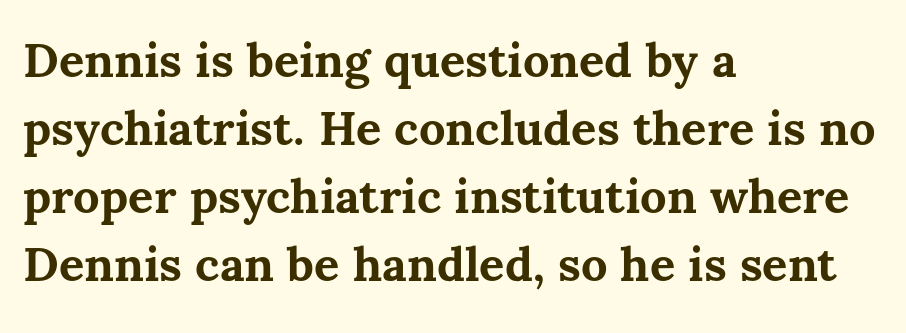
{"italic": "no", "bold": "yes", "weight": "bold", "width": "normal", "stroke_contrast": "medium", "x_height": "medium", "monospaced": "no", "underline": "no", "align": "left", "line_spacing": "normal", "line_spacing_ratio": 1.45, "letter_spacing": "normal", "letter_spacing_em": 0.0, "glyph_px": 47}
